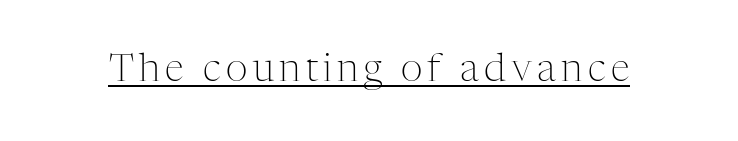
This reads as an unemphasized weight, regular at the heaviest. The specimen includes a rule beneath the text block's lines. Serif or sans? Serif — the stroke terminals have little feet. Proportional: the letters do not fall into vertical columns. The font's upright variant was chosen for this text.
